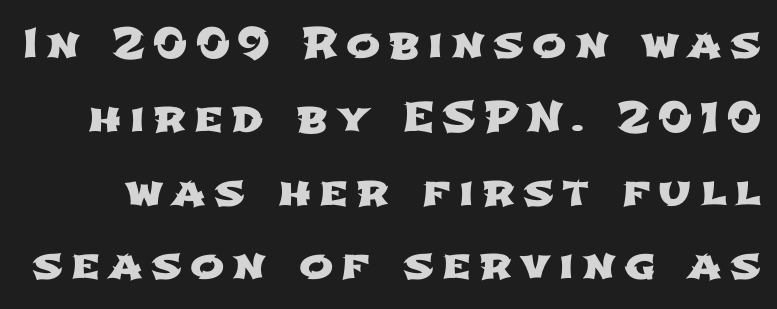
{"serif": "no", "width": "wide", "stroke_contrast": "low", "x_height": "medium", "monospaced": "no", "underline": "no", "line_spacing_ratio": 1.8, "letter_spacing": "wide", "letter_spacing_em": 0.2, "glyph_px": 41}
